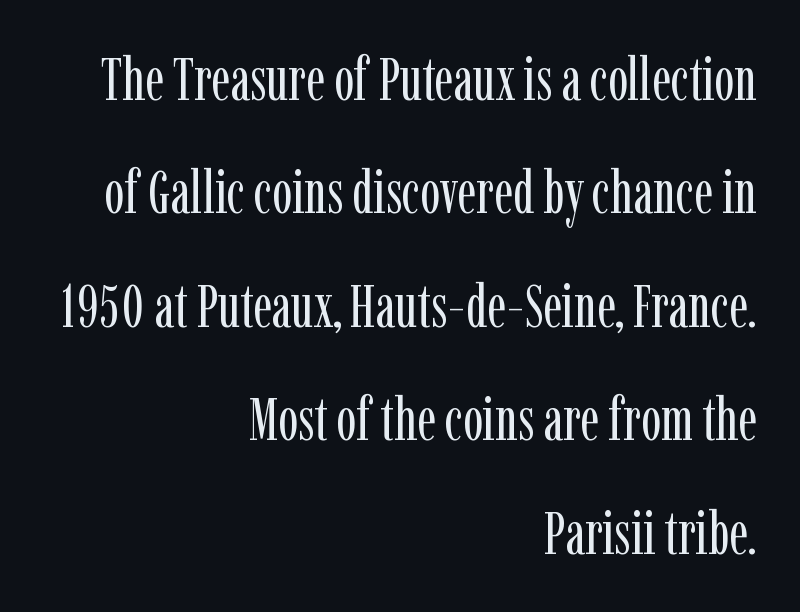
Q: Is the text bold? A: No.
Q: Is the text italic (slanted)? A: No, it is upright.
Q: Is the typeface a serif or a sans-serif typeface? A: Serif.
Q: Is the text underlined? A: No.
Q: How is the paragraph aligned? A: Right-aligned.
Q: Is the spacing between letters normal or unusually wide? A: Normal.
Q: Width (condensed, normal, or wide)? A: Condensed.
Q: Stroke contrast? A: Low.
Q: x-height? A: Medium.
Q: Monospaced? A: No.
